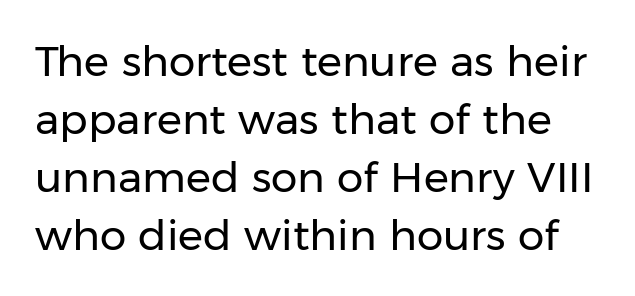
Check where the strokes stop: nothing finishes them off — pure sans. Letter spacing: default. Vertical stems look standard width or narrower in stroke. Any mark beneath the type? The region is blank.
